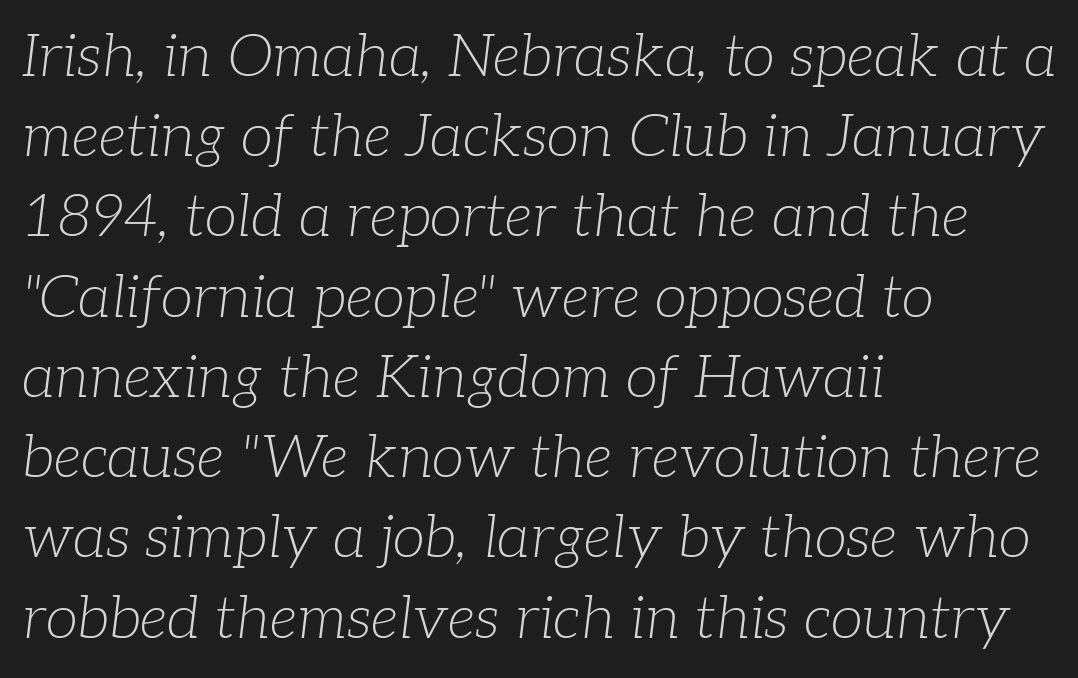
{"serif": "yes", "italic": "yes", "lean": "right", "slant_degrees": 7, "bold": "no", "weight": "light", "width": "normal", "stroke_contrast": "low", "x_height": "medium", "monospaced": "no", "underline": "no", "align": "left", "line_spacing": "normal", "line_spacing_ratio": 1.36, "letter_spacing": "normal", "letter_spacing_em": 0.0, "glyph_px": 59}
